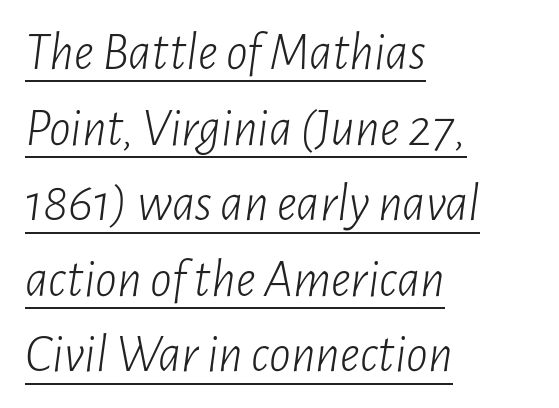
The image shows 54 px light, condensed type, italic (leaning right); set left-aligned, normal line spacing (1.4x), normal letter spacing, underlined; low stroke contrast and a medium x-height.
